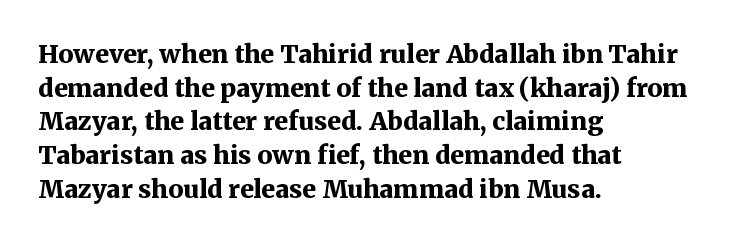
Students, note that the glyphs here touch the page at normal intervals. Chunky letters — that's bold for sure. Descenders are the only things crossing below the line. Notice how the passage keeps a crisp vertical edge on the left only.
